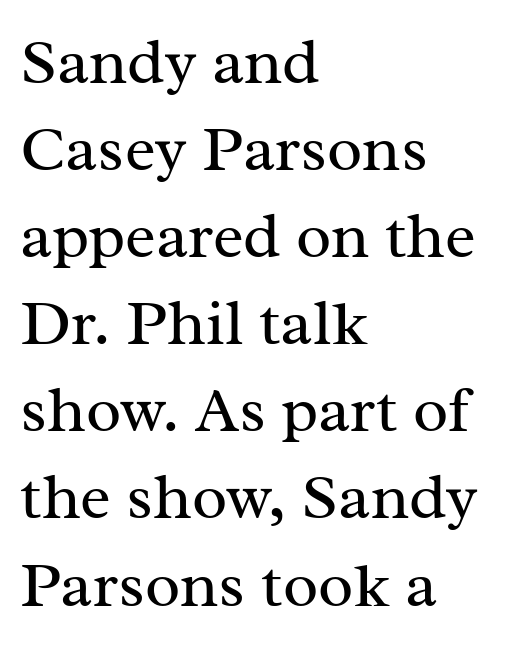
{"serif": "yes", "italic": "no", "bold": "no", "weight": "regular", "width": "normal", "stroke_contrast": "medium", "x_height": "medium", "monospaced": "no", "underline": "no", "align": "left", "line_spacing": "normal", "line_spacing_ratio": 1.34, "letter_spacing": "normal", "letter_spacing_em": 0.0, "glyph_px": 65}
